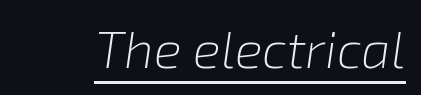
The image shows 52 px light type, italic (leaning right); set normal letter spacing, underlined; low stroke contrast and a medium x-height.
